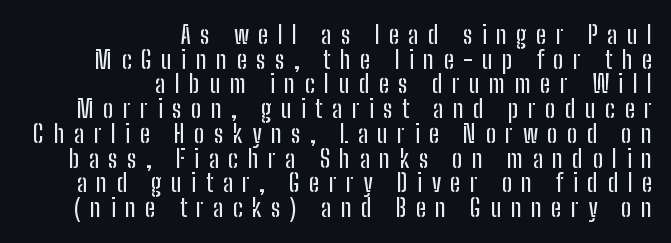
The gaps between neighbouring characters are conspicuously large. Each line ends at the same right margin while the left side varies. Nobody drew a line under any word here. The font's upright variant was chosen for this text. How would I describe the line gaps? Narrow and economical.
